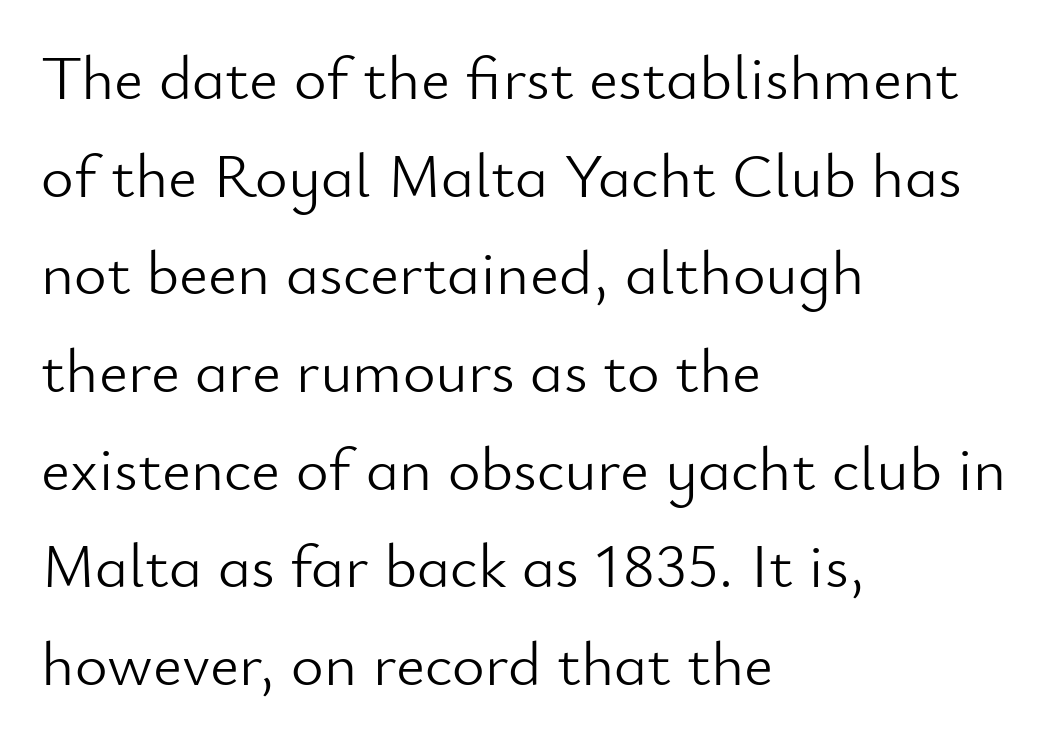
Q: Is the text bold? A: No.
Q: Is the text italic (slanted)? A: No, it is upright.
Q: Is the typeface a serif or a sans-serif typeface? A: Sans-serif.
Q: Is the text underlined? A: No.
Q: How is the paragraph aligned? A: Left-aligned.
Q: Is the spacing between letters normal or unusually wide? A: Normal.
Q: Is the spacing between lines tight, normal or loose? A: Normal.
Q: Width (condensed, normal, or wide)? A: Normal.
Q: Stroke contrast? A: Low.
Q: x-height? A: Small.
Q: Monospaced? A: No.
